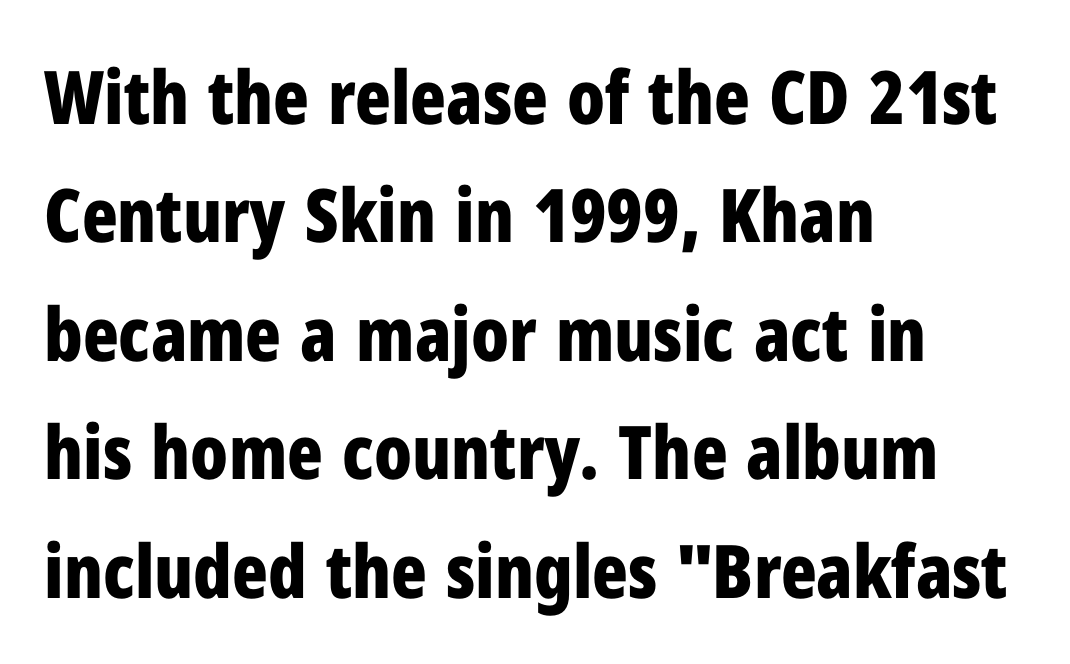
If you drew a ruler down the left edge, every line would touch it. Descenders hang freely into open space. Nothing unusual about the tracking: characters are spaced as the font intends. This sample uses an upright cut, with every glyph sitting square on the baseline.
